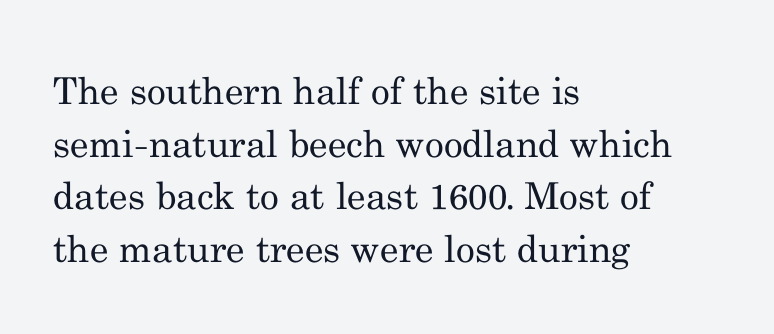
{"serif": "yes", "italic": "no", "bold": "no", "weight": "regular", "width": "normal", "stroke_contrast": "medium", "x_height": "small", "monospaced": "no", "underline": "no", "align": "left", "line_spacing": "normal", "line_spacing_ratio": 1.42, "letter_spacing": "normal", "letter_spacing_em": 0.0, "glyph_px": 37}
